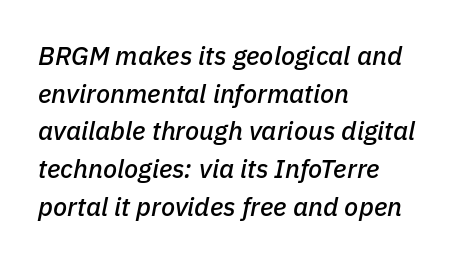
The image shows 26 px text type, italic (leaning right); set left-aligned, normal line spacing (1.45x), normal letter spacing, not underlined.
